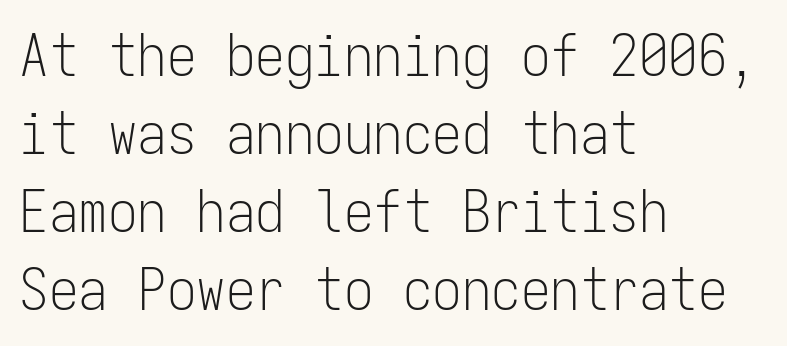
Q: Is the text bold? A: No.
Q: Is the text italic (slanted)? A: No, it is upright.
Q: Is the typeface a serif or a sans-serif typeface? A: Sans-serif.
Q: Is the text underlined? A: No.
Q: How is the paragraph aligned? A: Left-aligned.
Q: Is the spacing between letters normal or unusually wide? A: Normal.
Q: Is the spacing between lines tight, normal or loose? A: Normal.
Q: Width (condensed, normal, or wide)? A: Condensed.
Q: Stroke contrast? A: Low.
Q: x-height? A: Medium.
Q: Monospaced? A: Yes.
